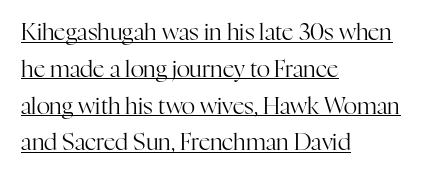
Q: Is the text bold? A: No.
Q: Is the text italic (slanted)? A: No, it is upright.
Q: Is the text underlined? A: Yes.
Q: How is the paragraph aligned? A: Left-aligned.
Q: Is the spacing between letters normal or unusually wide? A: Normal.
Q: Is the spacing between lines tight, normal or loose? A: Normal.
